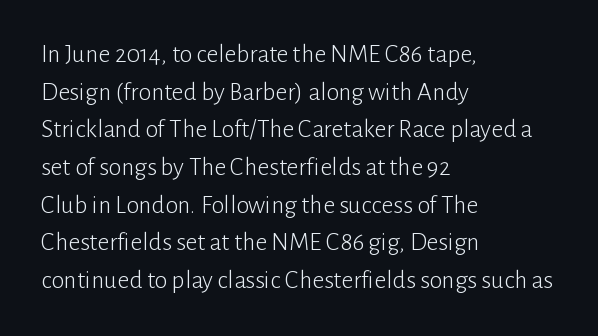
Q: Is the text bold? A: No.
Q: Is the text italic (slanted)? A: No, it is upright.
Q: Is the text underlined? A: No.
Q: How is the paragraph aligned? A: Left-aligned.
Q: Is the spacing between letters normal or unusually wide? A: Normal.
Q: Is the spacing between lines tight, normal or loose? A: Normal.
